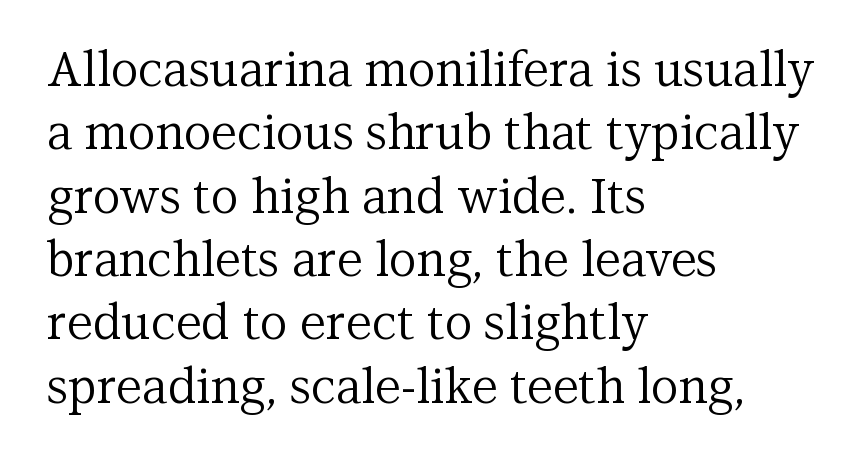
A roman cut, with each character standing at attention. No word sits above an underline. The rag falls on the right side of this text block. Nobody touched the tracking dial on this one.
